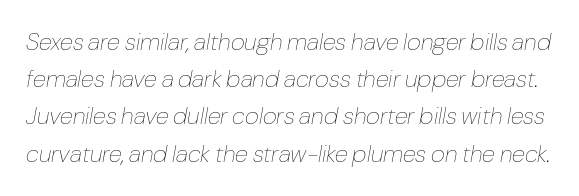
The image shows 24 px text type, italic (leaning right); set normal line spacing (1.55x), normal letter spacing, not underlined.
